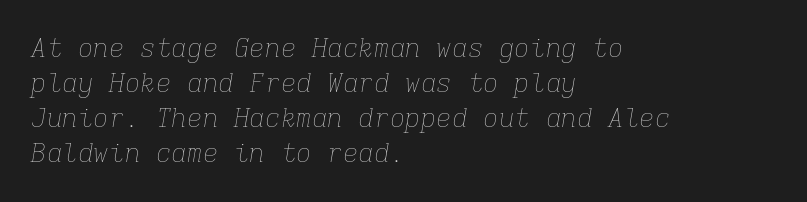
These lines keep a tight, regular rhythm from letter to letter. The face used here has a pronounced slope to its letters. Honestly, the row spacing looks completely unremarkable. Words float on clear page, feet unadorned. The compositor pushed each line to the left boundary.
